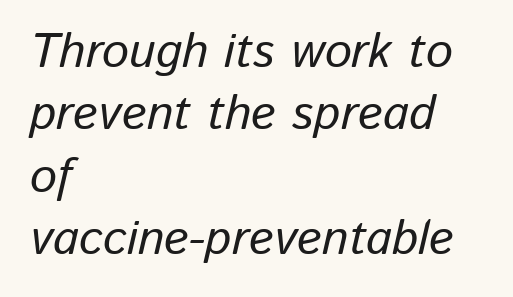
The image shows 48 px text type, italic (leaning right); set left-aligned, normal line spacing (1.3x), normal letter spacing, not underlined; low stroke contrast and a medium x-height.
